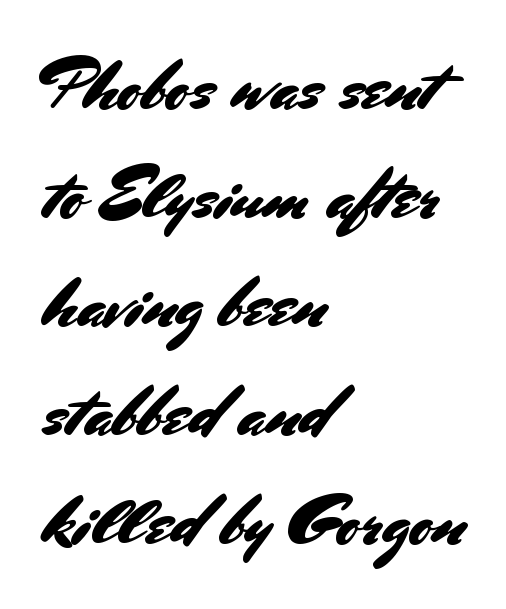
{"serif": "no", "width": "normal", "stroke_contrast": "medium", "x_height": "small", "monospaced": "no", "underline": "no", "align": "left", "line_spacing": "normal", "line_spacing_ratio": 1.53, "letter_spacing": "normal", "letter_spacing_em": 0.0, "glyph_px": 71}
